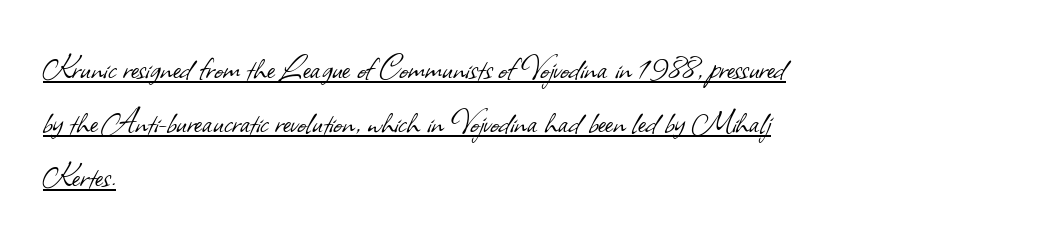
Q: Is the text bold? A: No.
Q: Is the typeface a serif or a sans-serif typeface? A: Sans-serif.
Q: Is the text underlined? A: Yes.
Q: How is the paragraph aligned? A: Left-aligned.
Q: Is the spacing between letters normal or unusually wide? A: Normal.
Q: Is the spacing between lines tight, normal or loose? A: Normal.
Q: Width (condensed, normal, or wide)? A: Normal.
Q: Stroke contrast? A: Low.
Q: x-height? A: Small.
Q: Monospaced? A: No.
